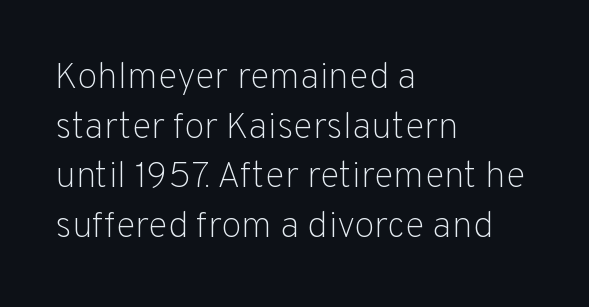
Serifs: no, the terminals of the letterforms are clean. If you drew a line through each stem, it would be perfectly vertical. Each line starts at the same left margin while the right side varies. Successive baselines arrive at the customary interval. The passage shown is typed in a proportional face where columns would drift. Between one letter and the next there's only the usual sliver of space.
